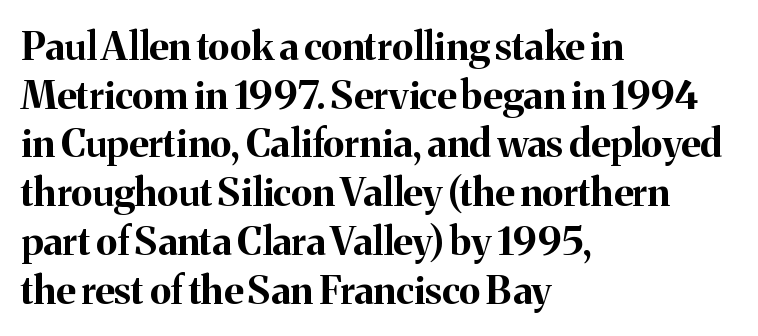
The glyphs are unaccompanied by any horizontal stroke below them. Little horizontal feet cap the strokes, marking this as serif type. These words are printed bold, with thick strokes throughout. The letters stand straight up with perfectly vertical stems. Do the characters align in a grid? No, the font is proportional. These lines stack with their left ends in a neat column.
